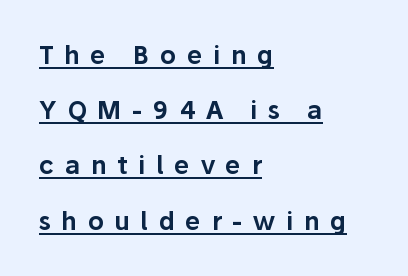
{"italic": "no", "underline": "yes", "align": "left", "line_spacing": "loose", "line_spacing_ratio": 2.21, "letter_spacing": "wide", "letter_spacing_em": 0.42, "glyph_px": 25}
